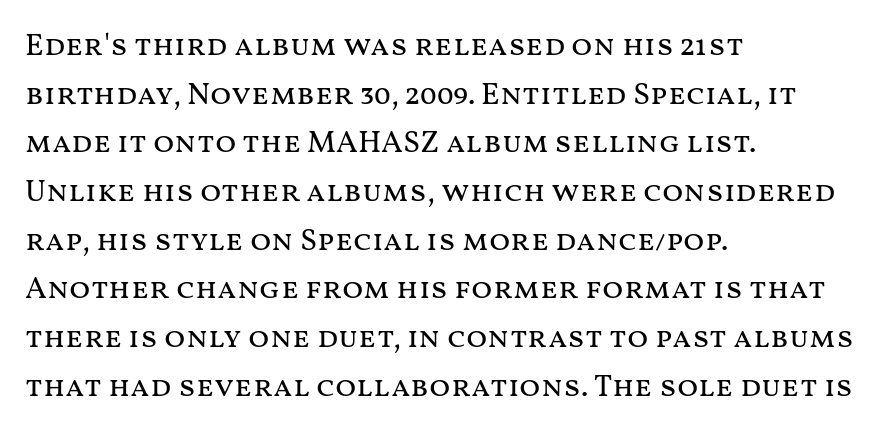
The specimen omits any rule beneath the text block's lines. The font is comparable to plain body text, perhaps lighter. Students, observe: this is what conventionally led text looks like. These lines keep a tight, regular rhythm from letter to letter. Think of a printed novel: that variable character pitch is what you see here. A roman cut, with each character standing at attention.
